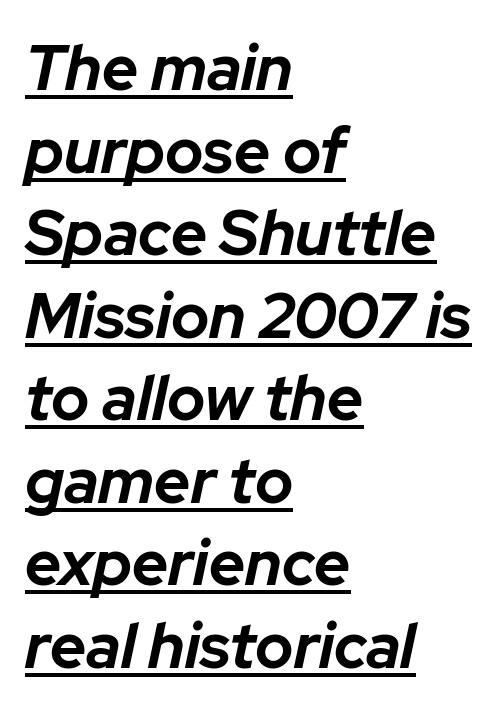
{"italic": "yes", "lean": "right", "slant_degrees": 12, "bold": "yes", "weight": "bold", "width": "normal", "stroke_contrast": "low", "x_height": "medium", "monospaced": "no", "underline": "yes", "align": "left", "line_spacing": "normal", "line_spacing_ratio": 1.31, "letter_spacing": "normal", "letter_spacing_em": 0.0, "glyph_px": 63}
